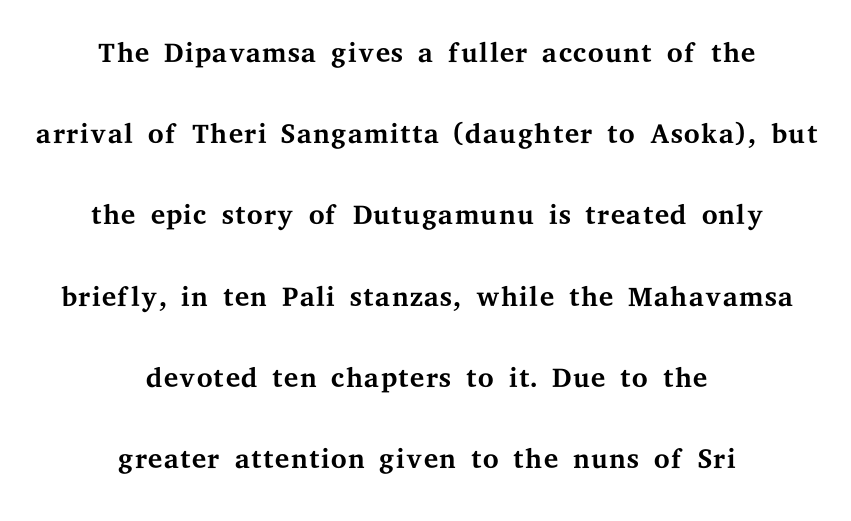
The image shows 41 px regular-weight, wide serif type, upright; set centered, loose line spacing (1.98x), normal letter spacing, not underlined; medium stroke contrast and a medium x-height.
